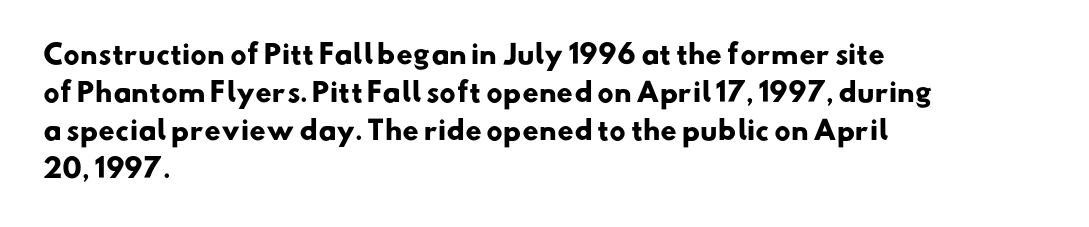
{"bold": "yes", "underline": "no", "align": "left", "line_spacing": "normal", "line_spacing_ratio": 1.46, "letter_spacing": "normal", "letter_spacing_em": 0.0, "glyph_px": 26}
